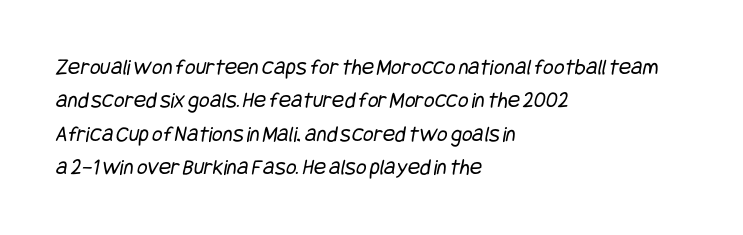
The strokes carry an ordinary text weight at most. This sample is left-justified, so line endings fall wherever the words run out. Quick note: underline off. The letters sit at their default tracking, neither squeezed nor spread.
